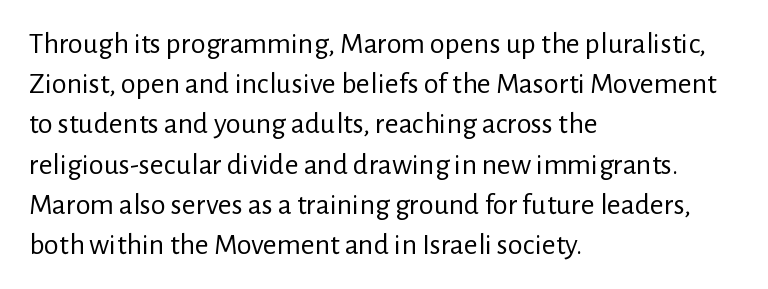
Q: Is the text bold? A: No.
Q: Is the text italic (slanted)? A: No, it is upright.
Q: Is the typeface a serif or a sans-serif typeface? A: Sans-serif.
Q: Is the text underlined? A: No.
Q: How is the paragraph aligned? A: Left-aligned.
Q: Is the spacing between letters normal or unusually wide? A: Normal.
Q: Is the spacing between lines tight, normal or loose? A: Normal.
Q: Width (condensed, normal, or wide)? A: Normal.
Q: Stroke contrast? A: Low.
Q: x-height? A: Medium.
Q: Monospaced? A: No.
